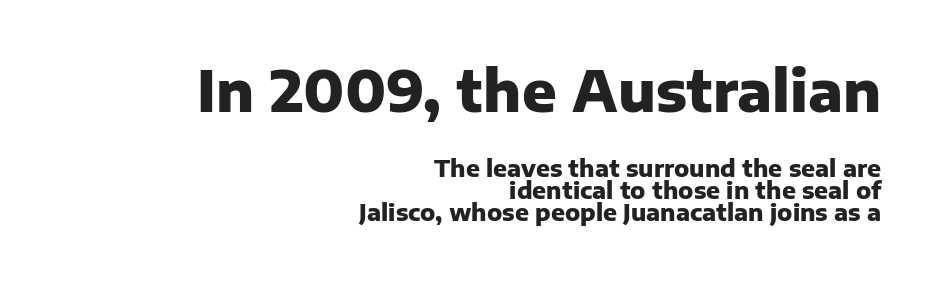
Q: Is the text bold? A: Yes.
Q: Is the text italic (slanted)? A: No, it is upright.
Q: Is the typeface a serif or a sans-serif typeface? A: Sans-serif.
Q: Is the text underlined? A: No.
Q: How is the paragraph aligned? A: Right-aligned.
Q: Is the spacing between letters normal or unusually wide? A: Normal.
Q: Is the spacing between lines tight, normal or loose? A: Tight.
Q: Which block of text is set in a larger size, the first (top) or the second (bottom)? A: The first (top) one.
Q: Width (condensed, normal, or wide)? A: Normal.
Q: Stroke contrast? A: Low.
Q: x-height? A: Medium.
Q: Monospaced? A: No.
